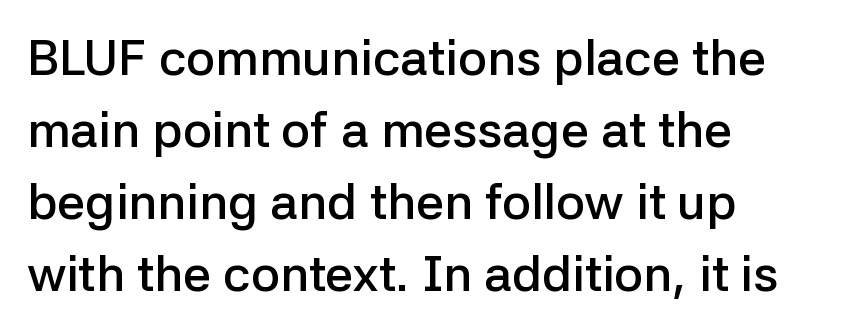
The image shows 50 px semibold sans-serif type, upright; set left-aligned, normal line spacing (1.44x), normal letter spacing, not underlined; low stroke contrast and a medium x-height.
